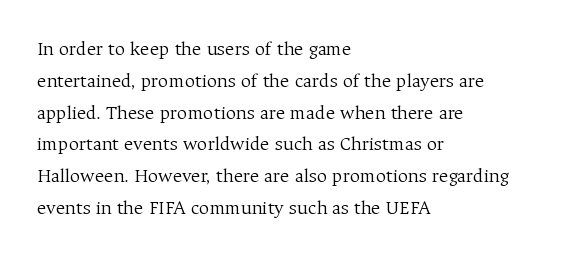
{"italic": "no", "bold": "no", "underline": "no", "align": "left", "line_spacing": "normal", "line_spacing_ratio": 1.59, "letter_spacing": "normal", "letter_spacing_em": 0.0, "glyph_px": 20}
